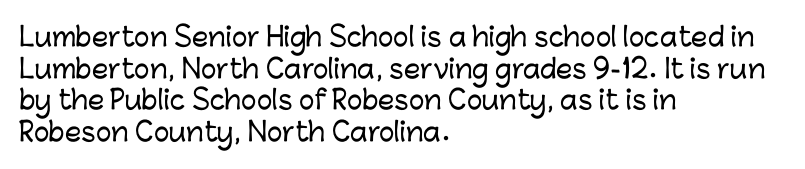
The lettering stays uniformly vertical, giving the passage a roman look. The baseline area is clear. The setting favours the left margin, as ordinary paragraphs usually do. These lines keep a tight, regular rhythm from letter to letter.
